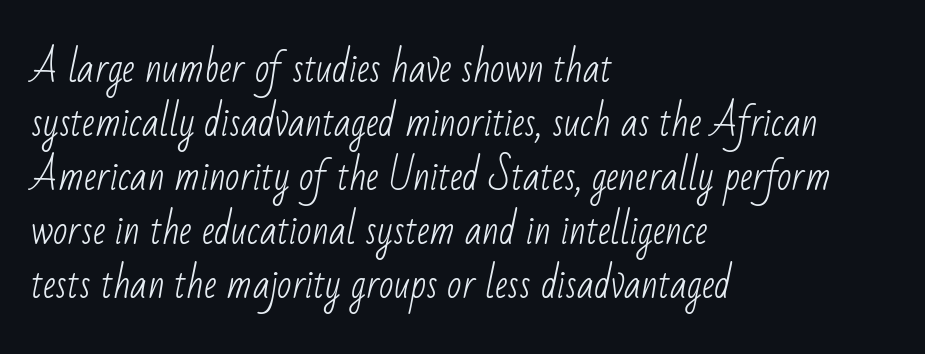
{"serif": "no", "bold": "no", "weight": "light", "width": "condensed", "stroke_contrast": "low", "x_height": "small", "monospaced": "no", "underline": "no", "align": "left", "line_spacing": "normal", "line_spacing_ratio": 1.42, "letter_spacing": "normal", "letter_spacing_em": 0.0, "glyph_px": 38}
